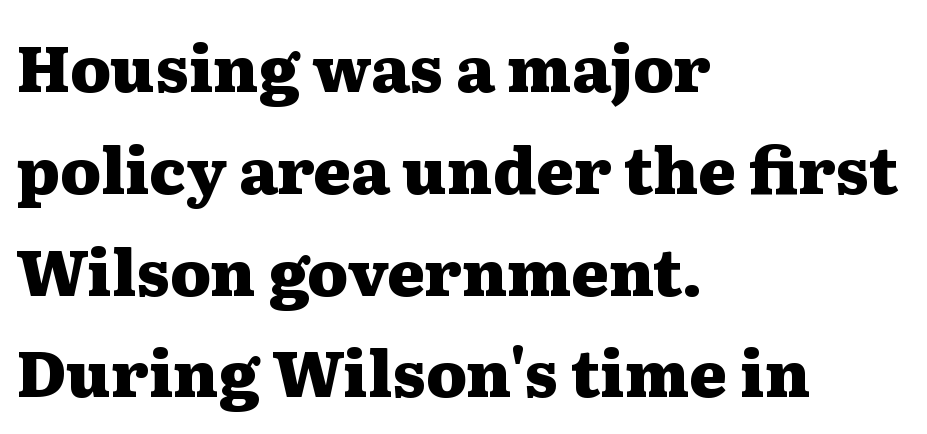
{"serif": "yes", "italic": "no", "bold": "yes", "weight": "heavy", "width": "wide", "stroke_contrast": "medium", "x_height": "medium", "monospaced": "no", "underline": "no", "align": "left", "line_spacing": "normal", "line_spacing_ratio": 1.59, "letter_spacing": "normal", "letter_spacing_em": 0.0, "glyph_px": 64}
